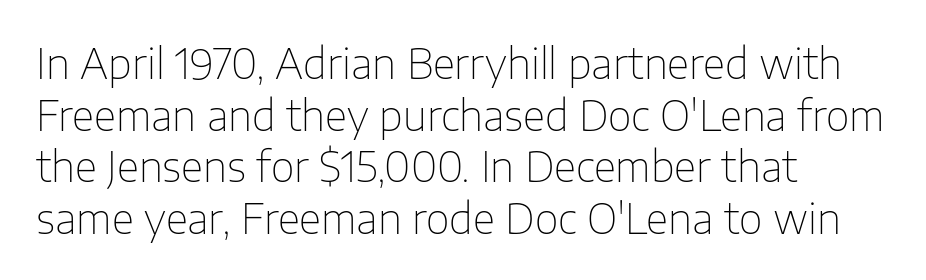
{"serif": "no", "italic": "no", "bold": "no", "weight": "thin", "width": "normal", "stroke_contrast": "low", "x_height": "medium", "monospaced": "no", "underline": "no", "align": "left", "line_spacing": "normal", "line_spacing_ratio": 1.26, "letter_spacing": "normal", "letter_spacing_em": 0.0, "glyph_px": 41}
